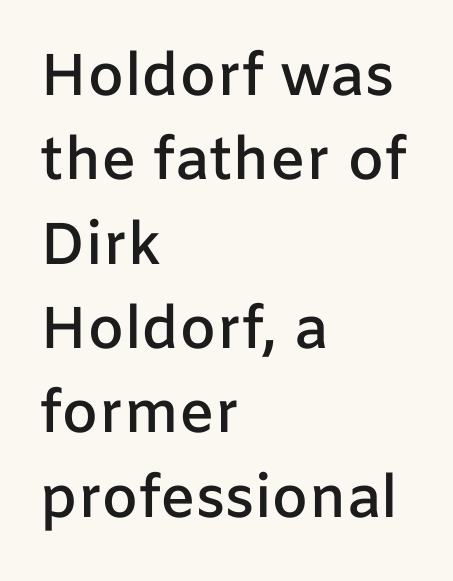
{"serif": "no", "italic": "no", "bold": "semi", "weight": "semibold", "width": "normal", "stroke_contrast": "low", "x_height": "medium", "monospaced": "no", "underline": "no", "align": "left", "line_spacing": "normal", "line_spacing_ratio": 1.43, "letter_spacing": "normal", "letter_spacing_em": 0.0, "glyph_px": 59}
